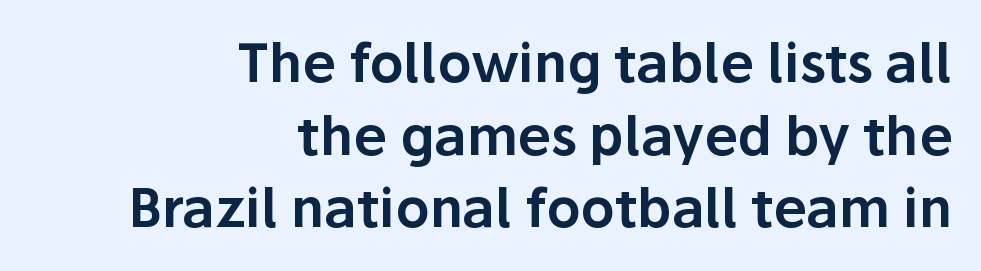
Q: Is the text italic (slanted)? A: No, it is upright.
Q: Is the typeface a serif or a sans-serif typeface? A: Sans-serif.
Q: Is the text underlined? A: No.
Q: How is the paragraph aligned? A: Right-aligned.
Q: Is the spacing between letters normal or unusually wide? A: Normal.
Q: Is the spacing between lines tight, normal or loose? A: Normal.
Q: Width (condensed, normal, or wide)? A: Normal.
Q: Stroke contrast? A: Low.
Q: x-height? A: Medium.
Q: Monospaced? A: No.
